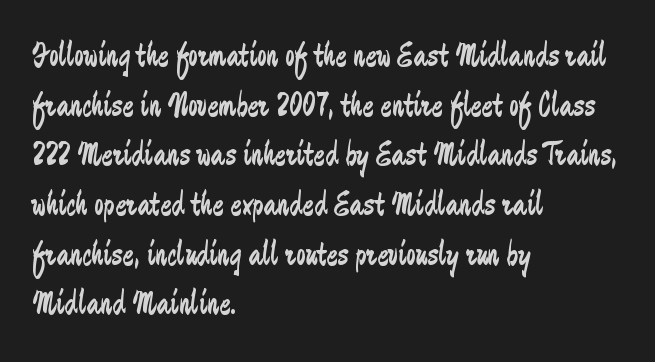
The image shows 34 px regular-weight, condensed sans-serif type; set left-aligned, normal line spacing (1.46x), normal letter spacing, not underlined; low stroke contrast and a small x-height.
